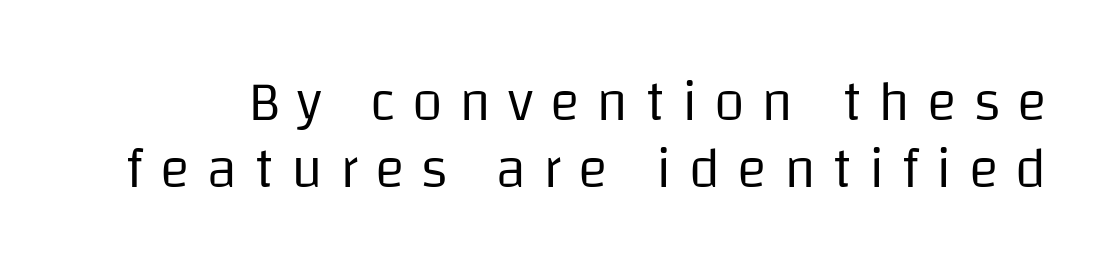
{"serif": "no", "italic": "no", "bold": "no", "weight": "regular", "width": "normal", "stroke_contrast": "low", "x_height": "large", "monospaced": "no", "underline": "no", "line_spacing_ratio": 1.19, "letter_spacing": "wide", "letter_spacing_em": 0.3, "glyph_px": 56}
